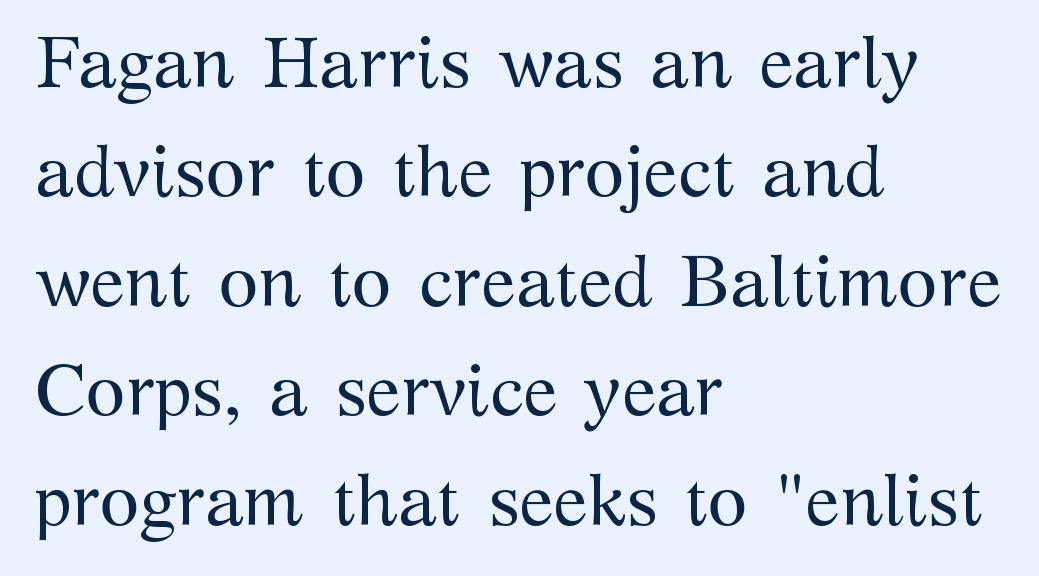
Q: Is the text bold? A: No.
Q: Is the text italic (slanted)? A: No, it is upright.
Q: Is the typeface a serif or a sans-serif typeface? A: Serif.
Q: Is the text underlined? A: No.
Q: How is the paragraph aligned? A: Left-aligned.
Q: Is the spacing between letters normal or unusually wide? A: Normal.
Q: Is the spacing between lines tight, normal or loose? A: Normal.
Q: Width (condensed, normal, or wide)? A: Normal.
Q: Stroke contrast? A: Medium.
Q: x-height? A: Medium.
Q: Monospaced? A: No.
